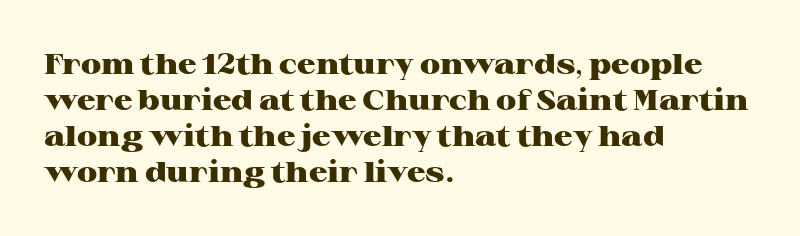
{"serif": "yes", "italic": "no", "bold": "yes", "weight": "heavy", "width": "wide", "stroke_contrast": "high", "x_height": "medium", "monospaced": "no", "underline": "no", "align": "left", "line_spacing_ratio": 1.24, "letter_spacing": "normal", "letter_spacing_em": 0.0, "glyph_px": 29}
